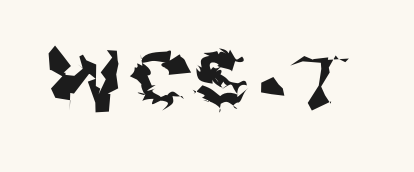
Q: Is the text italic (slanted)? A: No, it is upright.
Q: Is the typeface a serif or a sans-serif typeface? A: Sans-serif.
Q: Is the text underlined? A: No.
Q: Width (condensed, normal, or wide)? A: Normal.
Q: Stroke contrast? A: Medium.
Q: x-height? A: Medium.
Q: Monospaced? A: No.
